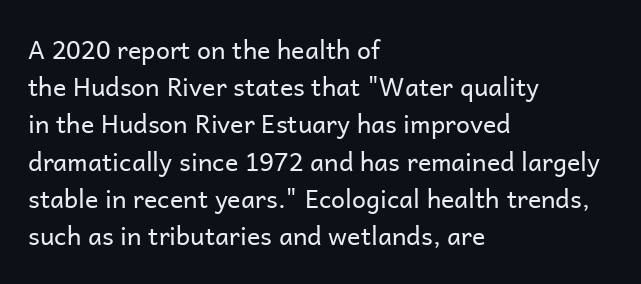
{"italic": "no", "bold": "no", "underline": "no", "align": "left", "line_spacing": "normal", "line_spacing_ratio": 1.49, "letter_spacing": "normal", "letter_spacing_em": 0.0, "glyph_px": 25}
